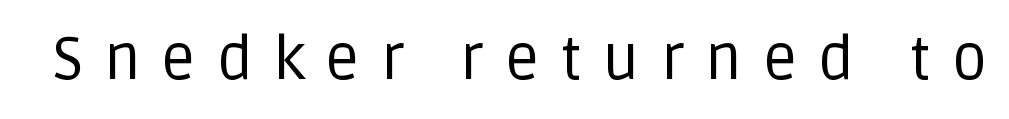
Q: Is the text bold? A: No.
Q: Is the text italic (slanted)? A: No, it is upright.
Q: Is the typeface a serif or a sans-serif typeface? A: Sans-serif.
Q: Is the text underlined? A: No.
Q: Is the spacing between letters normal or unusually wide? A: Unusually wide.
Q: Width (condensed, normal, or wide)? A: Normal.
Q: Stroke contrast? A: Low.
Q: x-height? A: Large.
Q: Monospaced? A: No.
